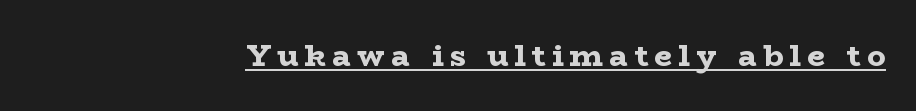
Q: Is the text bold? A: Yes.
Q: Is the text italic (slanted)? A: No, it is upright.
Q: Is the typeface a serif or a sans-serif typeface? A: Serif.
Q: Is the text underlined? A: Yes.
Q: How is the paragraph aligned? A: Right-aligned.
Q: Is the spacing between letters normal or unusually wide? A: Unusually wide.
Q: Width (condensed, normal, or wide)? A: Wide.
Q: Stroke contrast? A: Low.
Q: x-height? A: Medium.
Q: Monospaced? A: No.
